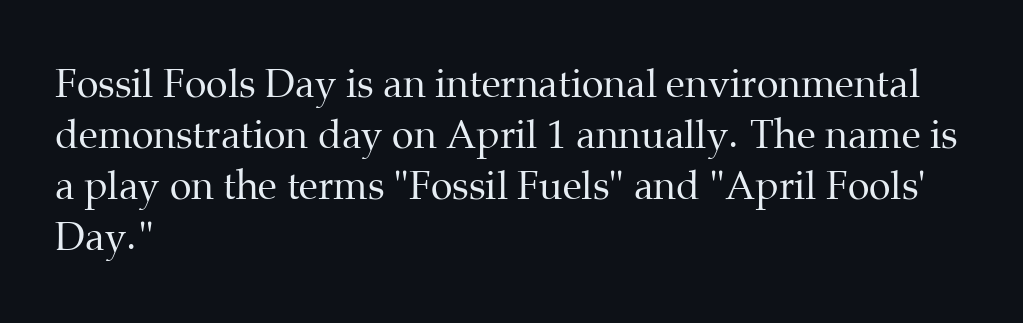
The image shows 39 px regular-weight serif type, upright; set left-aligned, normal line spacing (1.31x), normal letter spacing, not underlined; medium stroke contrast and a medium x-height.
